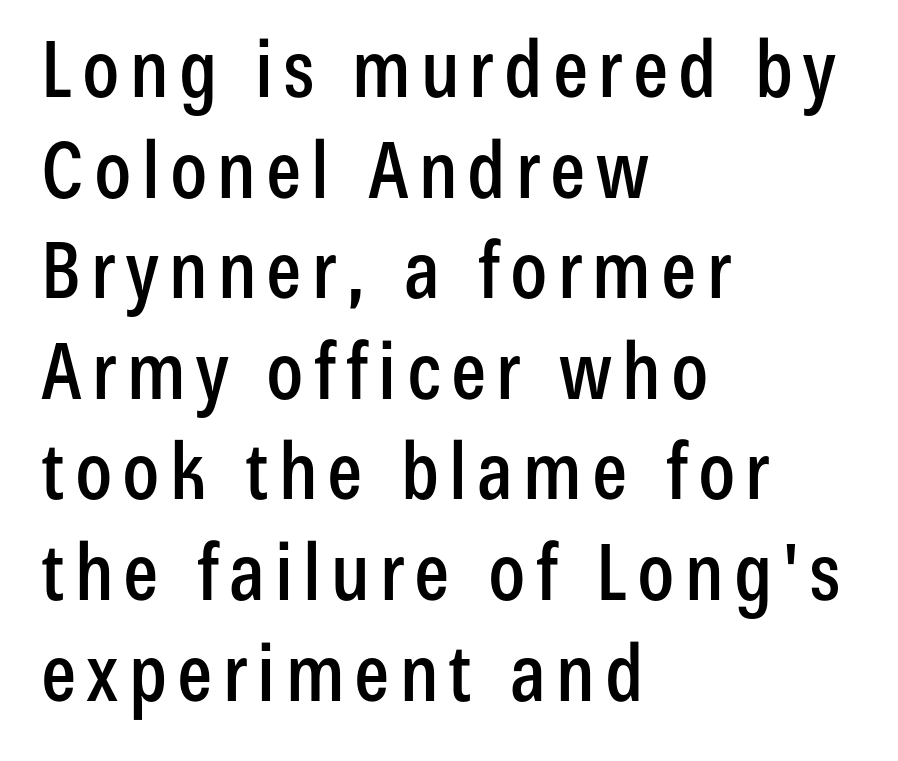
The lines sit at an ordinary, default distance from one another. Just letters on the line, the space beneath them empty. Vertical strokes here are truly vertical. This rendering employs a face without finishing strokes, i.e., a sans-serif. Horizontally, the lines are justified to the leading edge only.
